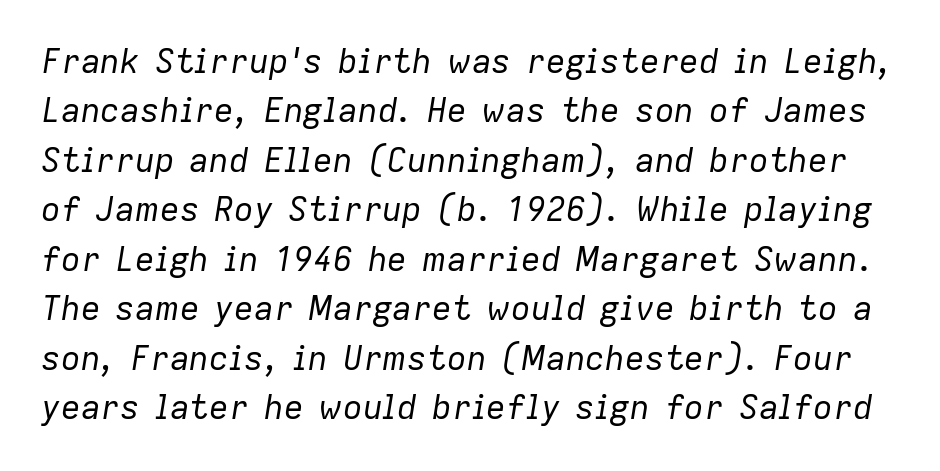
The image shows 33 px regular-weight type, italic (leaning right); set normal line spacing (1.5x), normal letter spacing, not underlined; low stroke contrast and a medium x-height.
